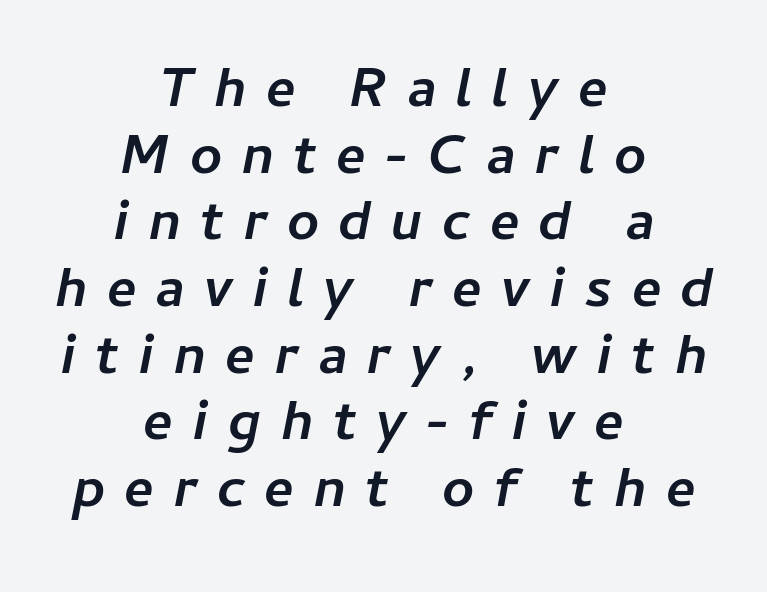
Q: Is the text bold? A: Yes.
Q: Is the text italic (slanted)? A: Yes, it leans right by about 11 degrees.
Q: Is the text underlined? A: No.
Q: How is the paragraph aligned? A: Centered.
Q: Is the spacing between letters normal or unusually wide? A: Unusually wide.
Q: Width (condensed, normal, or wide)? A: Normal.
Q: Stroke contrast? A: Low.
Q: x-height? A: Medium.
Q: Monospaced? A: No.
